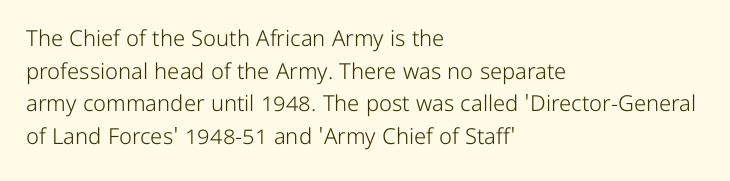
The image shows 22 px text type, upright; set left-aligned, normal line spacing (1.48x), normal letter spacing, not underlined.
